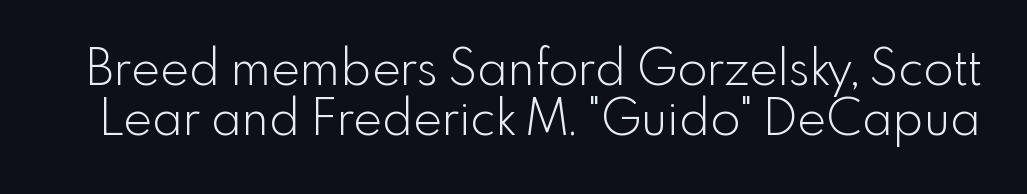
The vertical gap from one line to the next is small. This rendering employs a face without finishing strokes, i.e., a sans-serif. The rendering uses natural spacing where letterforms have individual widths. Notice how the stems are strictly vertical — no italics here. Stroke thickness stays within the range of a standard reading face or lighter. What stands out about the letter spacing? Nothing — it is the standard amount.
